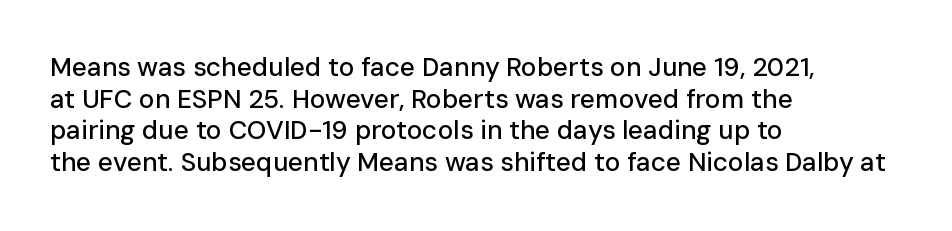
{"italic": "no", "underline": "no", "align": "left", "line_spacing_ratio": 1.22, "letter_spacing": "normal", "letter_spacing_em": 0.0, "glyph_px": 26}
